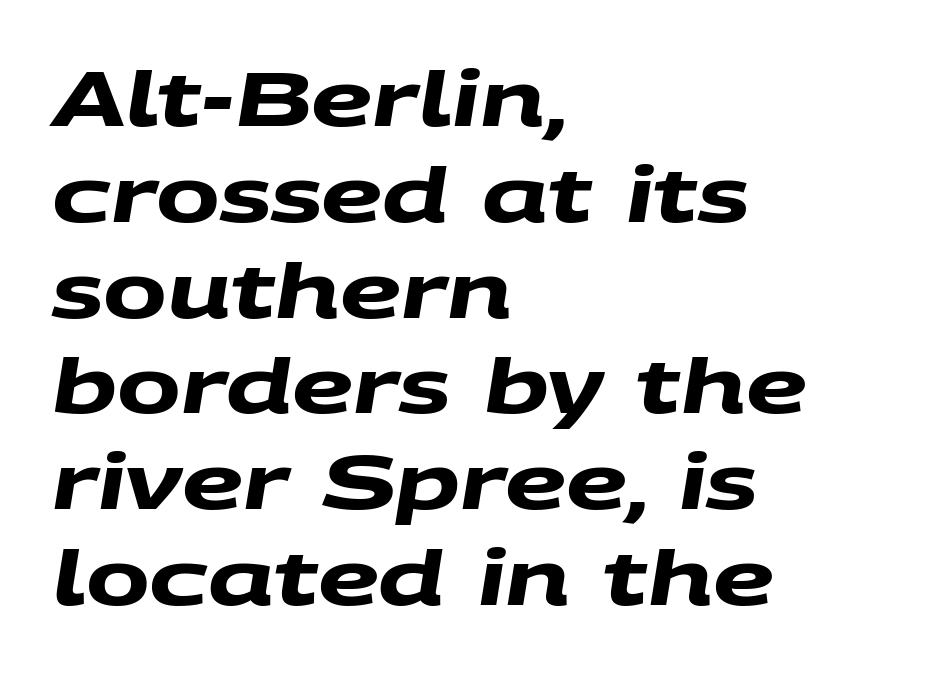
The image shows 76 px heavy, wide sans-serif type; set left-aligned, normal line spacing (1.26x), normal letter spacing, not underlined; medium stroke contrast and a large x-height.
